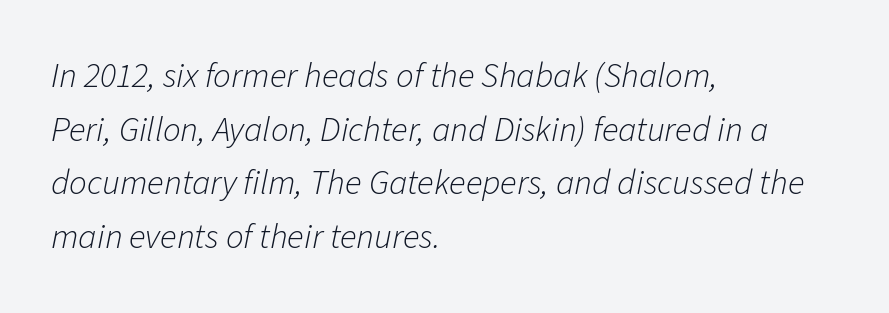
Q: Is the text bold? A: No.
Q: Is the text italic (slanted)? A: Yes, it leans right by about 11 degrees.
Q: Is the text underlined? A: No.
Q: How is the paragraph aligned? A: Left-aligned.
Q: Is the spacing between letters normal or unusually wide? A: Normal.
Q: Is the spacing between lines tight, normal or loose? A: Normal.
Q: Width (condensed, normal, or wide)? A: Normal.
Q: Stroke contrast? A: Low.
Q: x-height? A: Medium.
Q: Monospaced? A: No.
